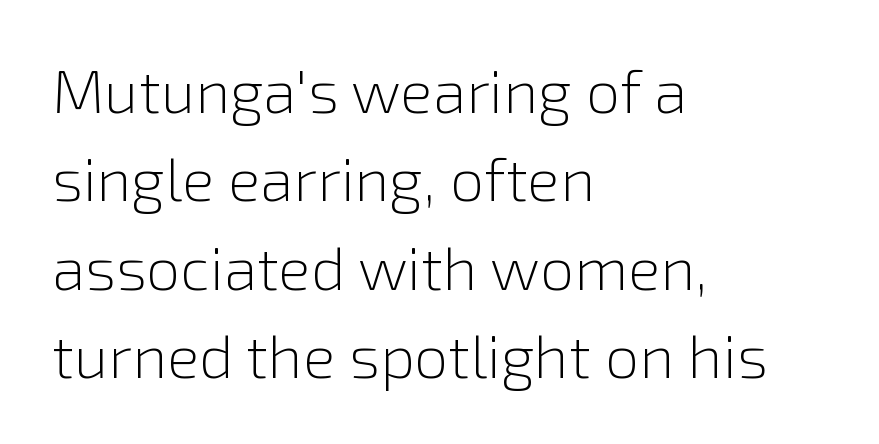
{"serif": "no", "italic": "no", "bold": "no", "weight": "light", "width": "normal", "x_height": "medium", "monospaced": "no", "underline": "no", "align": "left", "line_spacing": "normal", "line_spacing_ratio": 1.45, "letter_spacing": "normal", "letter_spacing_em": 0.0, "glyph_px": 61}
